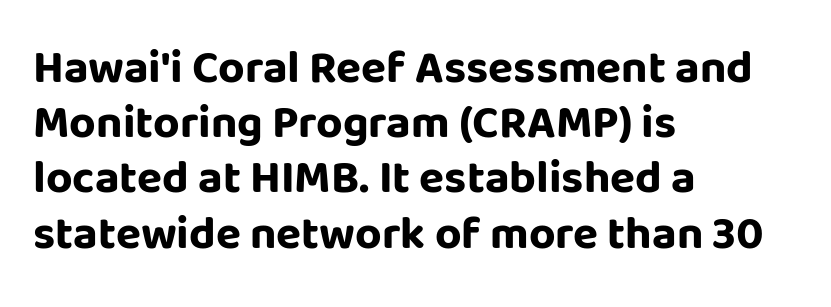
A typesetter would call this proportional, since set widths differ per character. Horizontally, the lines are justified to the leading edge only. The font's upright variant was chosen for this text. Observe the ordinary spacing: letters are neighbours, not strangers. Summary of weight: heavy, a full bold.
